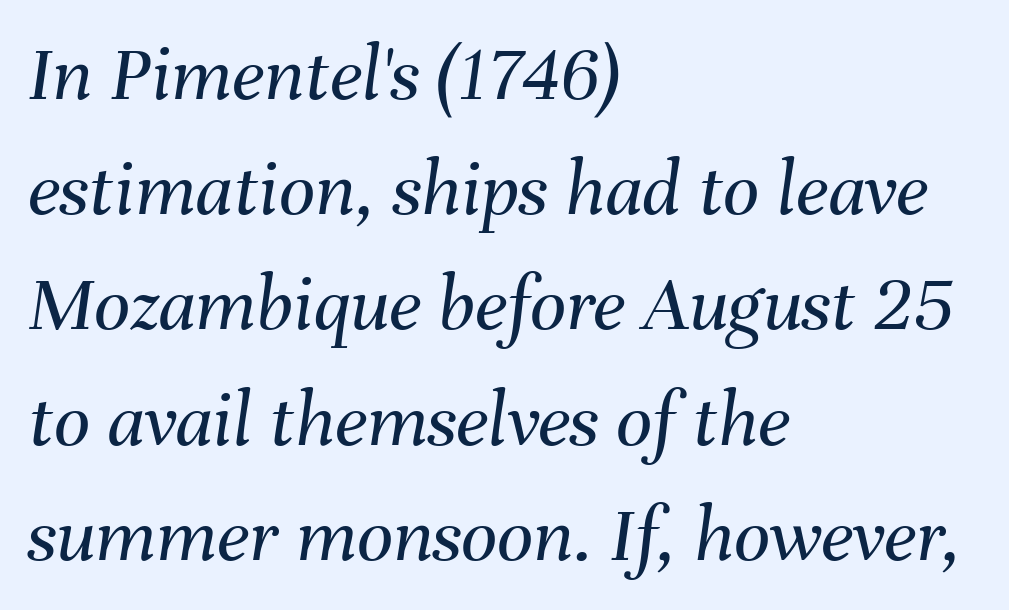
{"italic": "yes", "lean": "right", "slant_degrees": 8, "bold": "no", "weight": "regular", "width": "normal", "stroke_contrast": "medium", "x_height": "medium", "monospaced": "no", "underline": "no", "align": "left", "line_spacing": "normal", "line_spacing_ratio": 1.44, "letter_spacing": "normal", "letter_spacing_em": 0.0, "glyph_px": 80}
